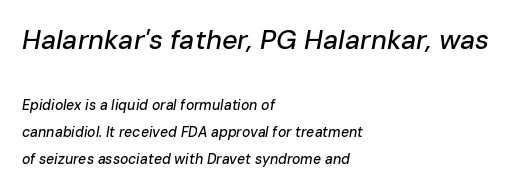
Q: Is the text italic (slanted)? A: Yes, it leans right by about 10 degrees.
Q: Is the text underlined? A: No.
Q: How is the paragraph aligned? A: Left-aligned.
Q: Is the spacing between letters normal or unusually wide? A: Normal.
Q: Is the spacing between lines tight, normal or loose? A: Loose.
Q: Which block of text is set in a larger size, the first (top) or the second (bottom)? A: The first (top) one.
